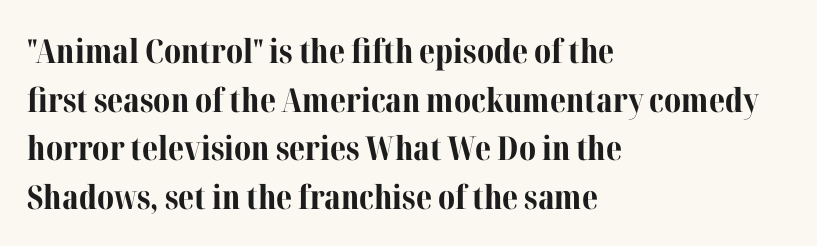
The image shows 33 px bold serif type, upright; set left-aligned, normal line spacing (1.47x), normal letter spacing, not underlined; medium stroke contrast and a medium x-height.
